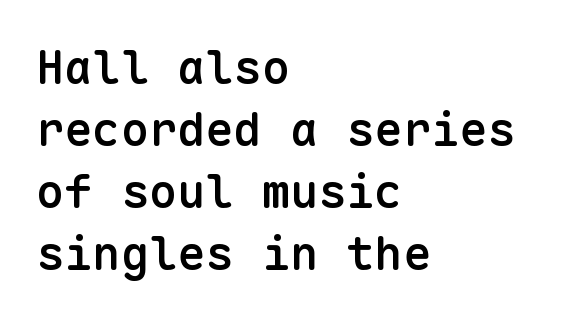
{"serif": "no", "italic": "no", "bold": "semi", "weight": "semibold", "width": "normal", "stroke_contrast": "low", "x_height": "medium", "monospaced": "yes", "underline": "no", "align": "left", "line_spacing": "normal", "line_spacing_ratio": 1.32, "letter_spacing": "normal", "letter_spacing_em": 0.0, "glyph_px": 47}
